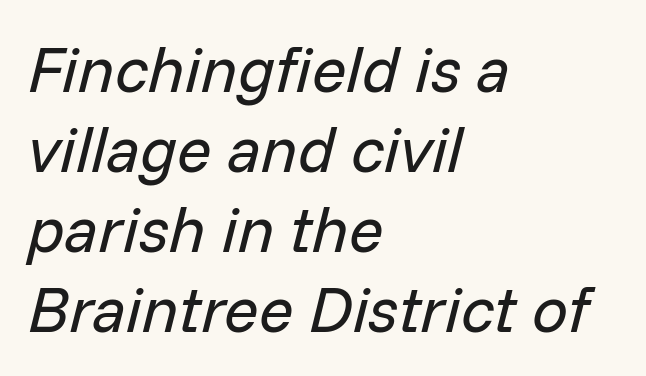
The image shows 64 px regular-weight type, italic (leaning right); set left-aligned, normal line spacing (1.25x), normal letter spacing, not underlined; low stroke contrast and a medium x-height.
